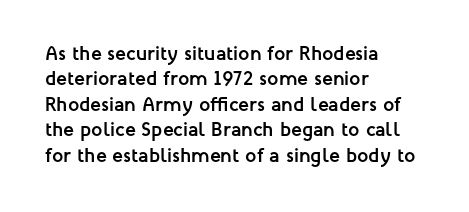
Q: Is the text bold? A: Yes.
Q: Is the text italic (slanted)? A: No, it is upright.
Q: Is the text underlined? A: No.
Q: How is the paragraph aligned? A: Left-aligned.
Q: Is the spacing between letters normal or unusually wide? A: Normal.
Q: Is the spacing between lines tight, normal or loose? A: Normal.
